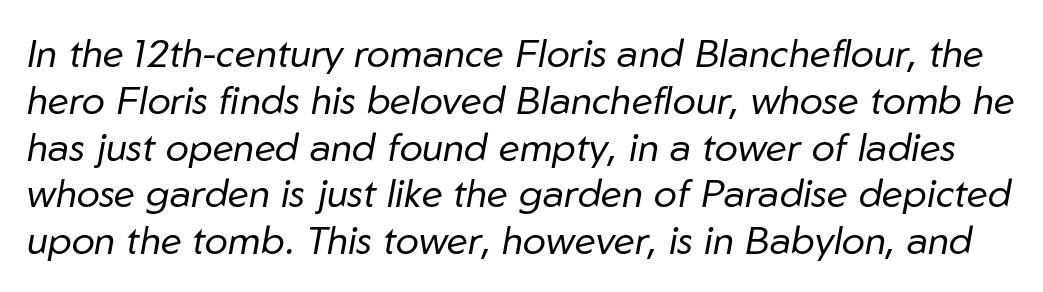
Q: Is the text bold? A: No.
Q: Is the text italic (slanted)? A: Yes, it leans right by about 10 degrees.
Q: Is the text underlined? A: No.
Q: Is the spacing between letters normal or unusually wide? A: Normal.
Q: Width (condensed, normal, or wide)? A: Normal.
Q: Stroke contrast? A: Low.
Q: x-height? A: Medium.
Q: Monospaced? A: No.
